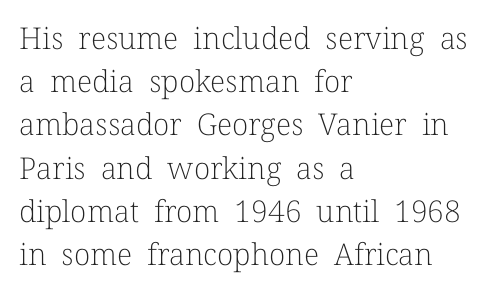
Q: Is the text bold? A: No.
Q: Is the text italic (slanted)? A: No, it is upright.
Q: Is the typeface a serif or a sans-serif typeface? A: Serif.
Q: Is the text underlined? A: No.
Q: How is the paragraph aligned? A: Left-aligned.
Q: Is the spacing between letters normal or unusually wide? A: Normal.
Q: Is the spacing between lines tight, normal or loose? A: Normal.
Q: Width (condensed, normal, or wide)? A: Normal.
Q: Stroke contrast? A: Low.
Q: x-height? A: Medium.
Q: Monospaced? A: No.
